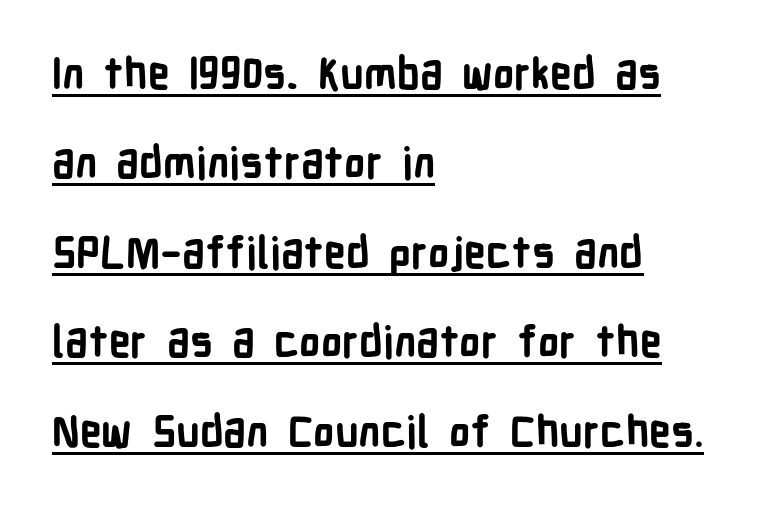
Q: Is the text bold? A: Yes.
Q: Is the text italic (slanted)? A: No, it is upright.
Q: Is the typeface a serif or a sans-serif typeface? A: Sans-serif.
Q: Is the text underlined? A: Yes.
Q: How is the paragraph aligned? A: Left-aligned.
Q: Is the spacing between letters normal or unusually wide? A: Normal.
Q: Is the spacing between lines tight, normal or loose? A: Loose.
Q: Width (condensed, normal, or wide)? A: Condensed.
Q: Stroke contrast? A: Low.
Q: x-height? A: Medium.
Q: Monospaced? A: No.
